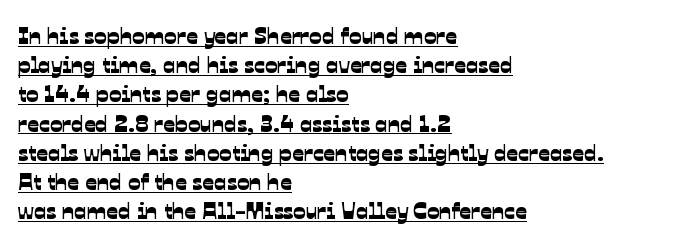
The tracking reads as untouched default to a designer's eye. Glance below the letters and you will spot a drawn line. Regular leading. Leftover space on each line is placed entirely after the last word.
